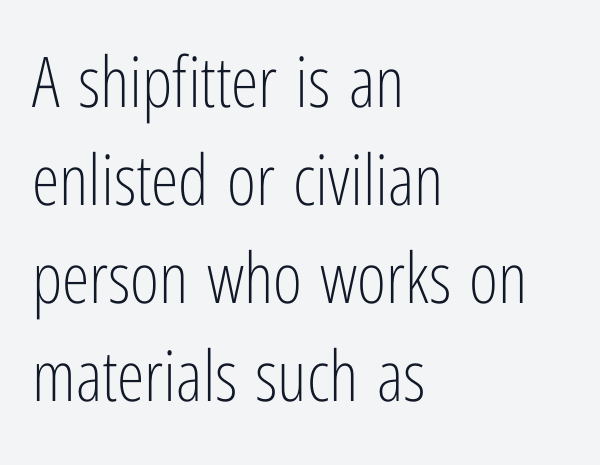
In CSS terms this would be text-align: left. Vertical strokes here are truly vertical. Line spacing here is normal. Unmarked baselines from the first word to the last. The letters advance in unequal steps, a hallmark of proportional type.
